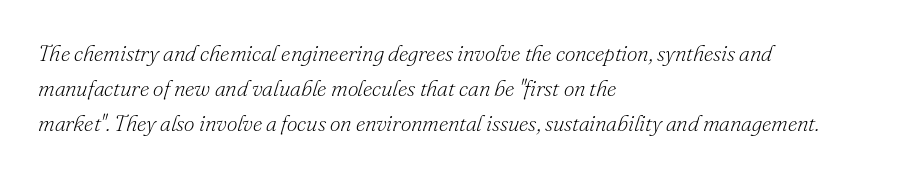
Q: Is the text bold? A: No.
Q: Is the text italic (slanted)? A: Yes, it leans right by about 16 degrees.
Q: Is the text underlined? A: No.
Q: How is the paragraph aligned? A: Left-aligned.
Q: Is the spacing between letters normal or unusually wide? A: Normal.
Q: Is the spacing between lines tight, normal or loose? A: Normal.
